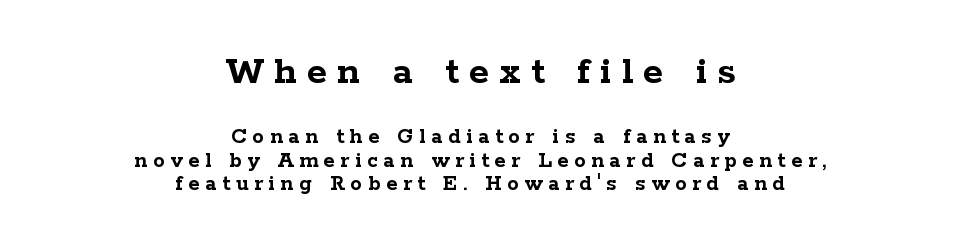
Block one is the big one; block two sits smaller underneath. Rendered with straight, roman letterforms. Glance below the letters and you will spot only blank space. Rows of type sit shoulder to shoulder in the vertical direction. Emphasis by weight is at full strength: bold. These lines are centered, leaving both edges ragged.
